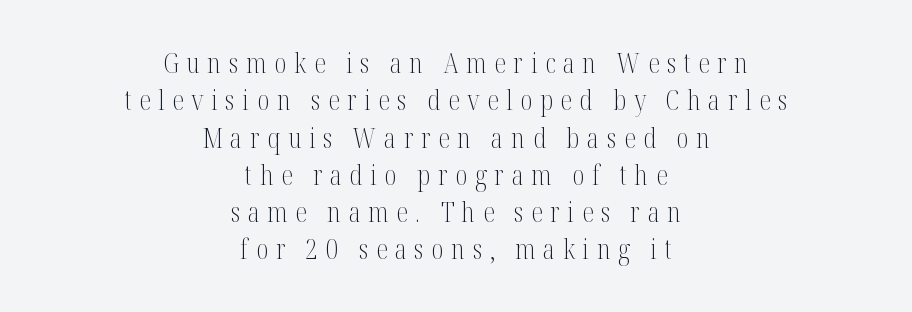
{"italic": "no", "bold": "no", "underline": "no", "align": "center", "line_spacing": "normal", "line_spacing_ratio": 1.38, "letter_spacing": "wide", "letter_spacing_em": 0.28, "glyph_px": 27}
